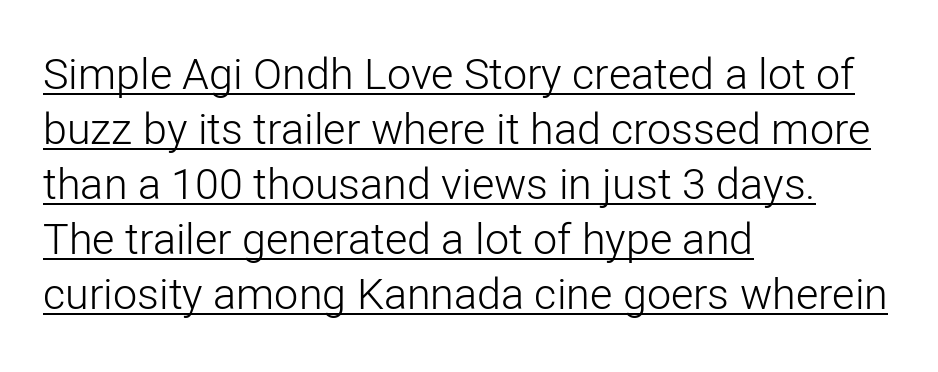
The image shows 43 px light sans-serif type, upright; set left-aligned, normal line spacing (1.28x), normal letter spacing, underlined; low stroke contrast and a medium x-height.
